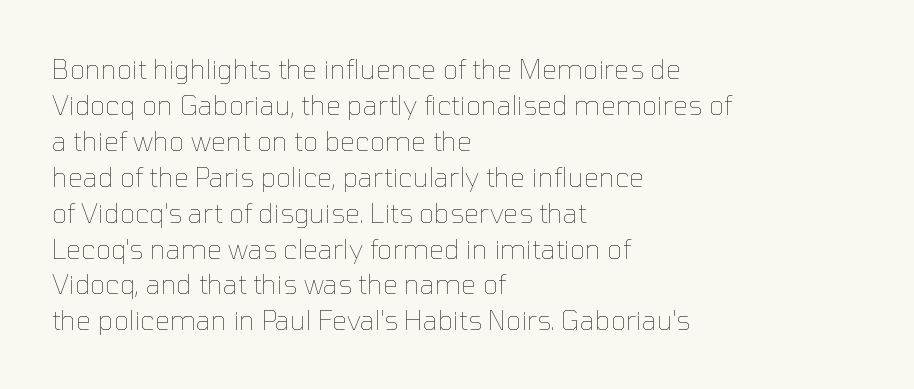
A clean baseline with only descenders dipping below it. The letters stand upright; this is a roman face. The letterforms sit shoulder to shoulder at normal distance. The compositor pushed each line to the left boundary.
